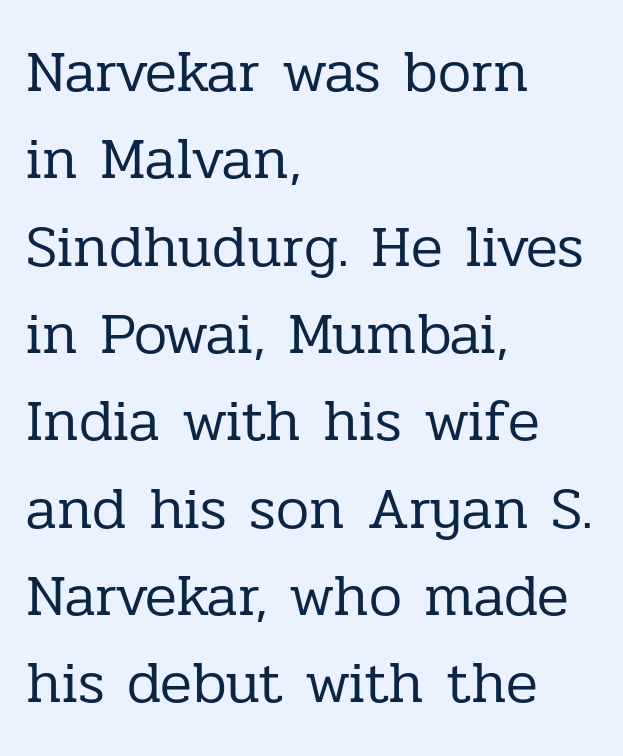
The image shows 59 px regular-weight serif type, upright; set left-aligned, normal line spacing (1.48x), normal letter spacing, not underlined; low stroke contrast and a medium x-height.
